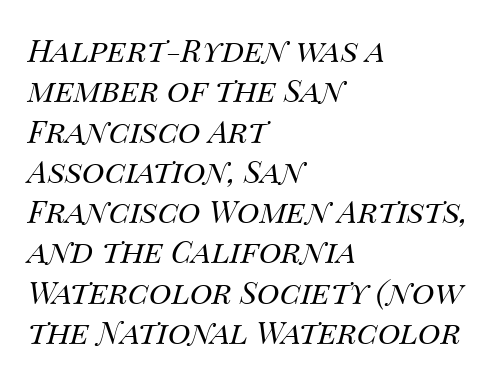
The image shows 31 px regular-weight type, italic (leaning right); set left-aligned, normal line spacing (1.3x), normal letter spacing, not underlined; medium stroke contrast and a large x-height.
